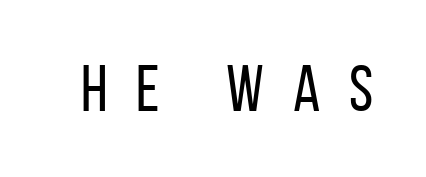
Letters have the restrained weight of plain body copy at most. Inter-character spacing is expanded well beyond the font's built-in metrics. Do the characters align in a grid? No, the font is proportional. The foot of each line stays bare and open. You can tell from the bare stems that sans-serif type was used. Italic? Not at all — the glyphs are vertical.
